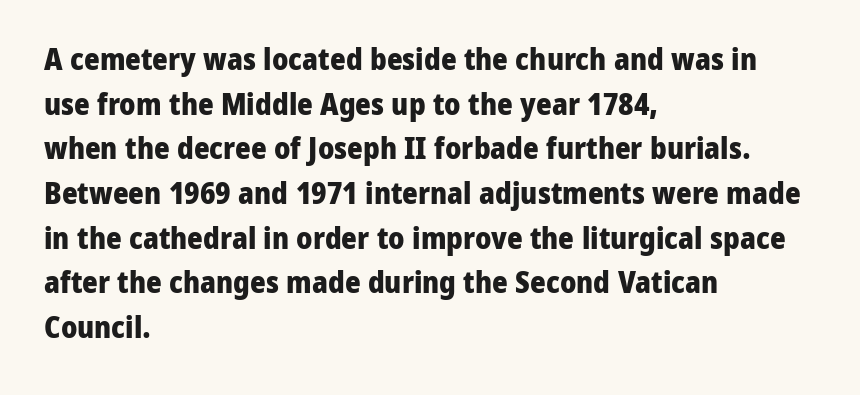
{"serif": "no", "italic": "no", "bold": "yes", "weight": "heavy", "width": "normal", "stroke_contrast": "low", "x_height": "medium", "monospaced": "no", "underline": "no", "align": "left", "line_spacing": "normal", "line_spacing_ratio": 1.49, "letter_spacing": "normal", "letter_spacing_em": 0.0, "glyph_px": 30}
